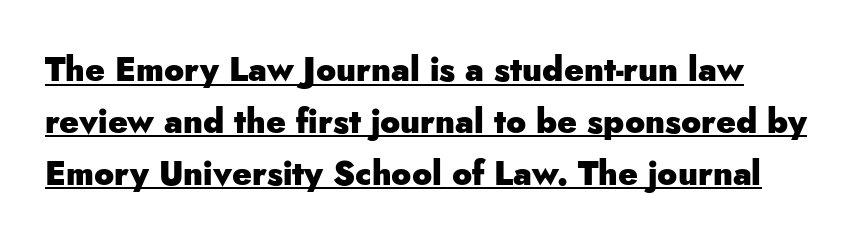
The image shows 33 px heavy sans-serif type, upright; set normal line spacing (1.57x), normal letter spacing, underlined; low stroke contrast and a small x-height.
